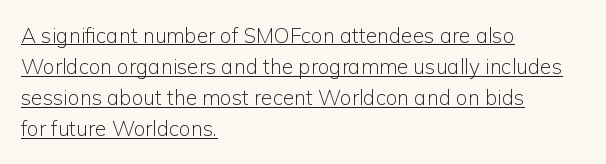
{"italic": "no", "bold": "no", "underline": "yes", "align": "left", "line_spacing": "normal", "line_spacing_ratio": 1.48, "letter_spacing": "normal", "letter_spacing_em": 0.0, "glyph_px": 21}
